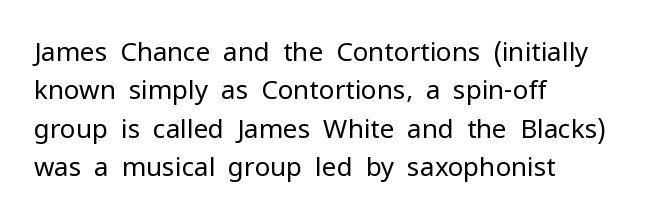
Q: Is the text bold? A: No.
Q: Is the text italic (slanted)? A: No, it is upright.
Q: Is the text underlined? A: No.
Q: How is the paragraph aligned? A: Left-aligned.
Q: Is the spacing between letters normal or unusually wide? A: Normal.
Q: Is the spacing between lines tight, normal or loose? A: Normal.
